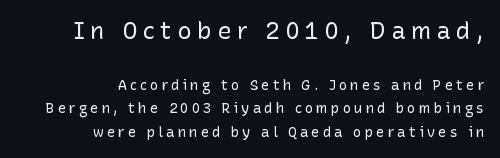
{"italic": "no", "bold": "no", "underline": "no", "align": "right", "line_spacing": "normal", "line_spacing_ratio": 1.69, "letter_spacing": "wide", "letter_spacing_em": 0.22, "larger_block": "first", "size_ratio": 1.71, "glyph_px": 24}
